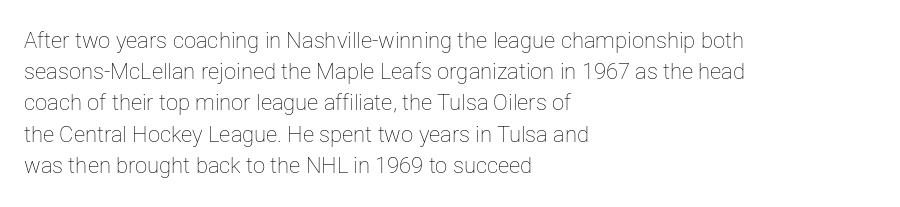
Q: Is the text bold? A: No.
Q: Is the text italic (slanted)? A: No, it is upright.
Q: Is the text underlined? A: No.
Q: How is the paragraph aligned? A: Left-aligned.
Q: Is the spacing between letters normal or unusually wide? A: Normal.
Q: Is the spacing between lines tight, normal or loose? A: Normal.
